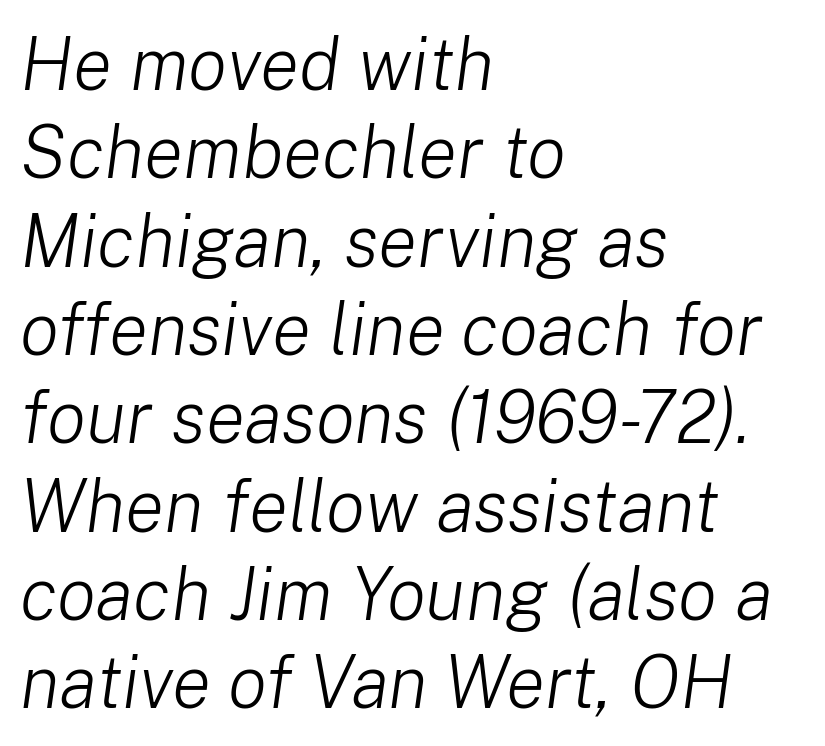
If you drew a line through each stem, it would be angled. Is the letter spacing exaggerated? No — it looks like the ordinary default. No word sits above an underline. A student would call this left alignment; a typographer would say flush left, rag right. Do the characters align in a grid? No, the font is proportional. Is this a heavy cut? Hardly; it is regular or lighter.
